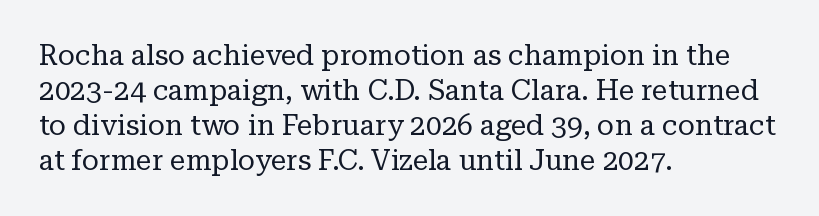
Q: Is the text bold? A: No.
Q: Is the text italic (slanted)? A: No, it is upright.
Q: Is the typeface a serif or a sans-serif typeface? A: Serif.
Q: Is the text underlined? A: No.
Q: How is the paragraph aligned? A: Left-aligned.
Q: Is the spacing between letters normal or unusually wide? A: Normal.
Q: Is the spacing between lines tight, normal or loose? A: Normal.
Q: Width (condensed, normal, or wide)? A: Normal.
Q: Stroke contrast? A: Low.
Q: x-height? A: Medium.
Q: Monospaced? A: No.
